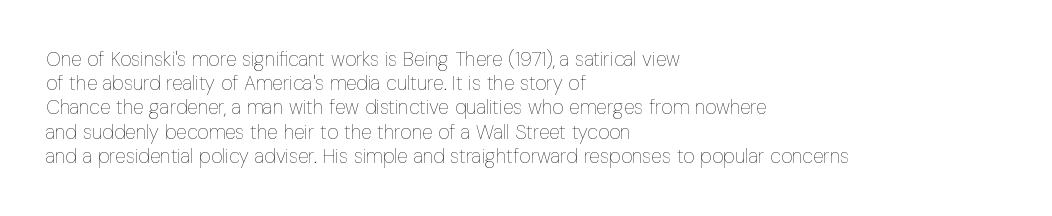
The image shows 20 px text type, upright; set left-aligned, line spacing 1.21x, normal letter spacing, not underlined.
